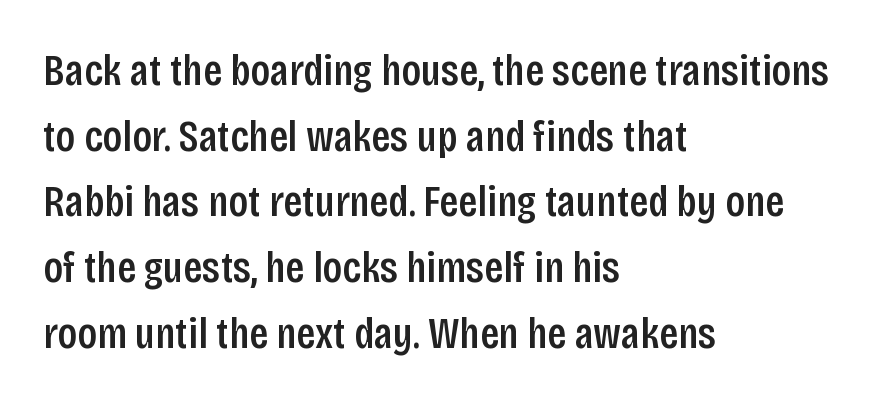
Every row of glyphs begins at an identical x-position on the left. Is this a fixed-width face? No — the glyphs have proportional, varying widths. Does the lettering tilt? It doesn't — this is upright. You could call the tracking neutral — neither tight nor loose. Typographically, this falls in the sans-serif category. The passage shown is not underscored anywhere.
